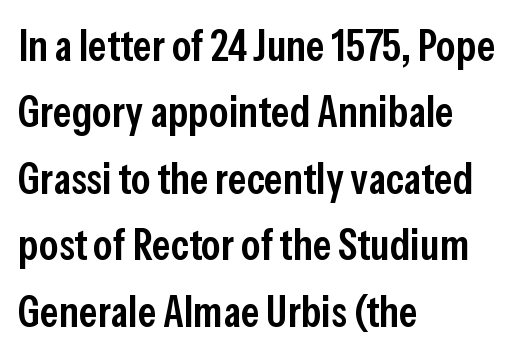
The image shows 44 px semibold, condensed sans-serif type, upright; set left-aligned, normal line spacing (1.51x), normal letter spacing, not underlined; low stroke contrast and a medium x-height.
